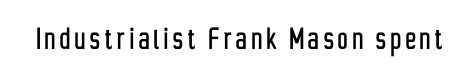
{"serif": "no", "italic": "no", "width": "condensed", "stroke_contrast": "low", "x_height": "medium", "monospaced": "no", "underline": "no", "glyph_px": 35}
